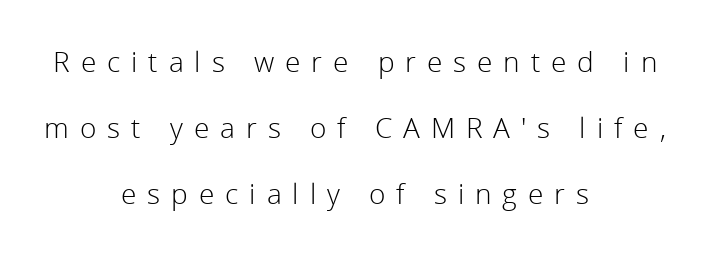
{"serif": "no", "italic": "no", "bold": "no", "weight": "light", "width": "normal", "stroke_contrast": "low", "x_height": "medium", "monospaced": "no", "underline": "no", "align": "center", "line_spacing": "loose", "line_spacing_ratio": 2.35, "letter_spacing": "wide", "letter_spacing_em": 0.39, "glyph_px": 28}
